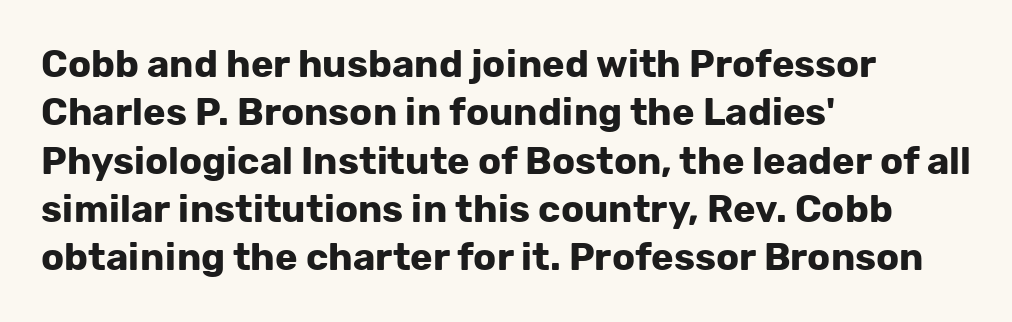
{"serif": "no", "italic": "no", "bold": "yes", "weight": "bold", "width": "normal", "stroke_contrast": "low", "x_height": "medium", "monospaced": "no", "underline": "no", "align": "left", "line_spacing": "normal", "line_spacing_ratio": 1.27, "letter_spacing": "normal", "letter_spacing_em": 0.0, "glyph_px": 38}
